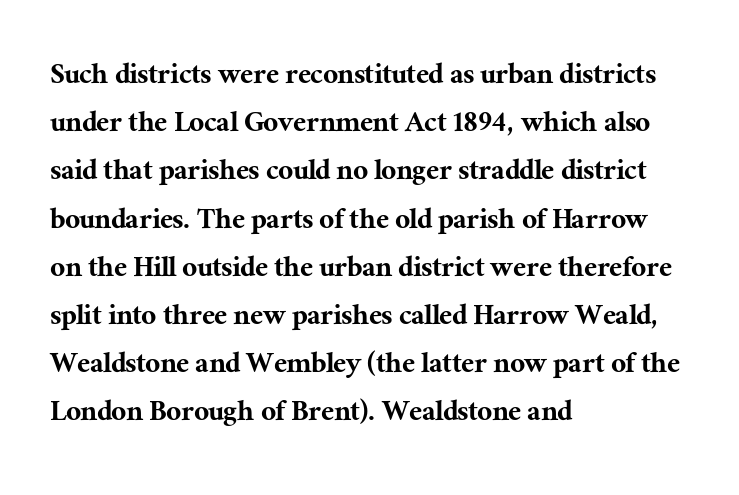
Look at the tracking — it's just the regular setting, nothing added. The rows are spaced the way most documents space them. The strip under each line holds only bare page. Character widths vary here, with narrow letters taking less room than wide ones. In terms of letterform style, serifs are clearly present.
